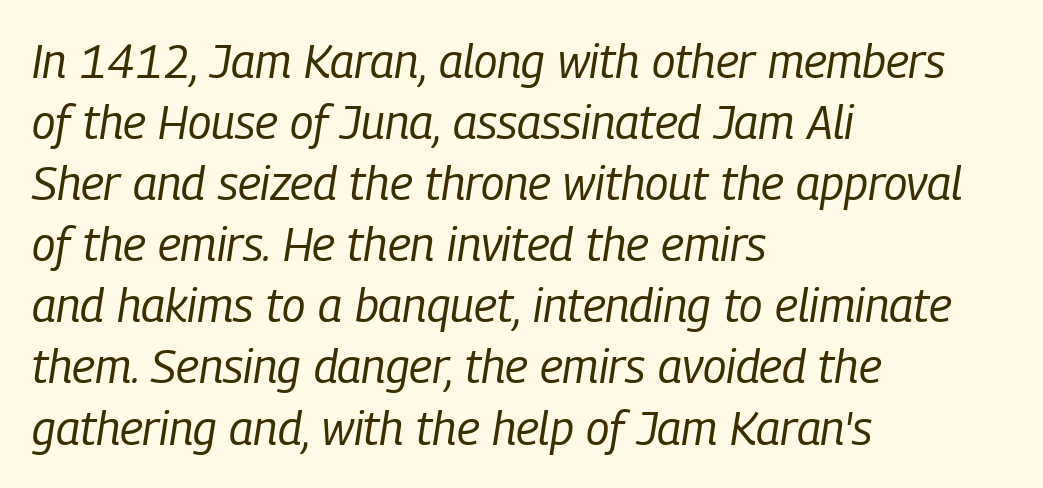
The image shows 47 px regular-weight, condensed type, italic (leaning right); set left-aligned, normal line spacing (1.3x), normal letter spacing, not underlined; low stroke contrast and a medium x-height.
